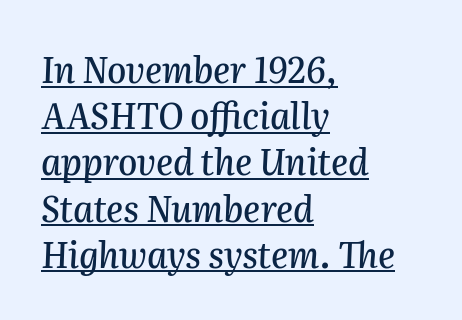
{"italic": "yes", "lean": "right", "slant_degrees": 2, "width": "normal", "stroke_contrast": "medium", "x_height": "medium", "monospaced": "no", "underline": "yes", "align": "left", "line_spacing": "normal", "line_spacing_ratio": 1.32, "letter_spacing": "normal", "letter_spacing_em": 0.0, "glyph_px": 35}
